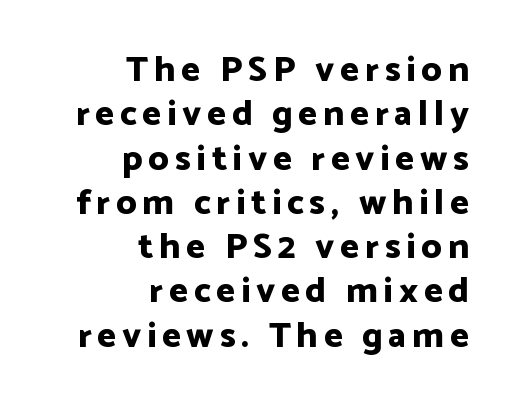
{"serif": "no", "italic": "no", "bold": "yes", "weight": "bold", "width": "normal", "stroke_contrast": "low", "x_height": "medium", "monospaced": "no", "underline": "no", "align": "right", "line_spacing_ratio": 1.23, "glyph_px": 36}
